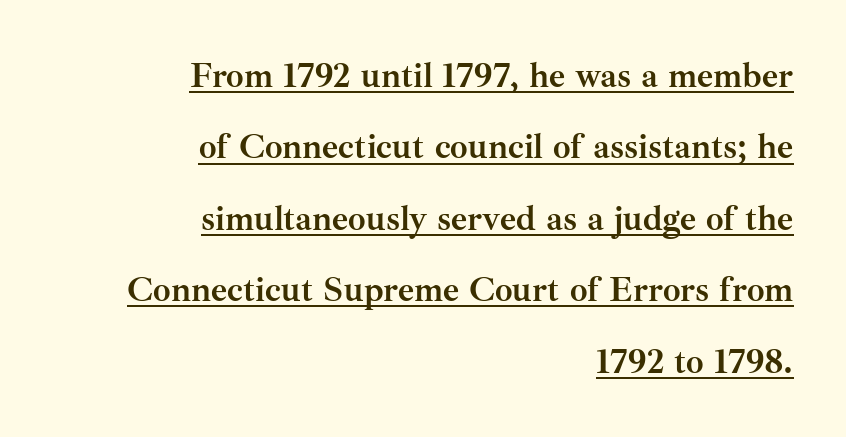
{"serif": "yes", "italic": "no", "bold": "yes", "weight": "semibold", "width": "normal", "stroke_contrast": "medium", "x_height": "small", "monospaced": "no", "underline": "yes", "align": "right", "line_spacing": "loose", "line_spacing_ratio": 2.04, "letter_spacing": "normal", "letter_spacing_em": 0.0, "glyph_px": 35}
